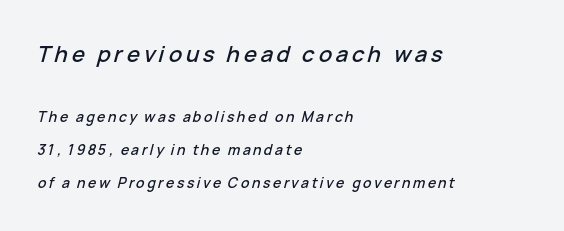
Q: Is the text italic (slanted)? A: Yes, it leans right by about 15 degrees.
Q: Is the text underlined? A: No.
Q: How is the paragraph aligned? A: Left-aligned.
Q: Is the spacing between lines tight, normal or loose? A: Loose.
Q: Which block of text is set in a larger size, the first (top) or the second (bottom)? A: The first (top) one.
